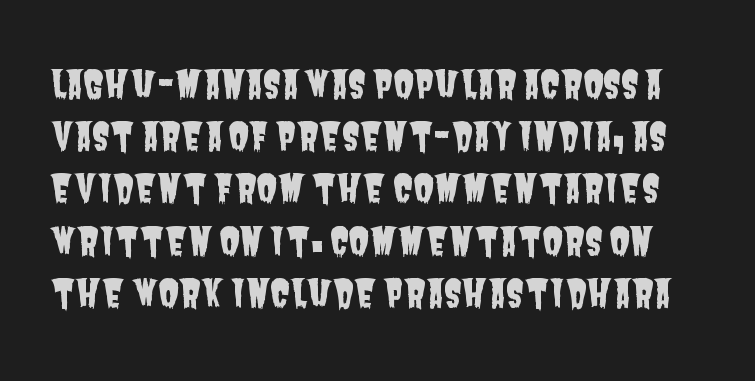
Summary of vertical rhythm: regular, with standard interline spacing. This sample uses a sans-serif face. The area under the type is left untouched. You could not count columns in this text — the font is proportionally spaced.
